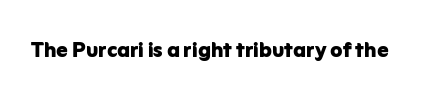
The passage shown is emphatically bold. Observe the ordinary spacing: letters are neighbours, not strangers. Spacing verdict: proportional, widths tailored to each character. The designer went with a sans here, leaving each stem footless. Rule under the text: the space is simply empty.
